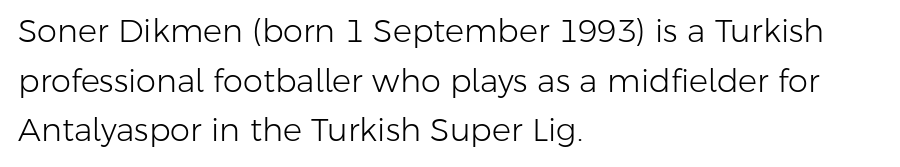
Does the type have serifs? No, each stem ends abruptly. Stroke thickness stays within the range of a standard reading face or lighter. Spacing verdict: proportional, widths tailored to each character. Rule under the text: the space is simply empty.
